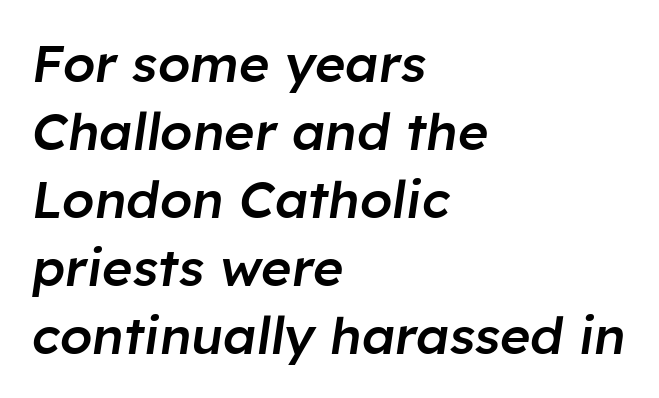
These lines were composed using italics. Do the characters align in a grid? No, the font is proportional. The zone under the glyphs is completely vacant. The rows are spaced the way most documents space them.
